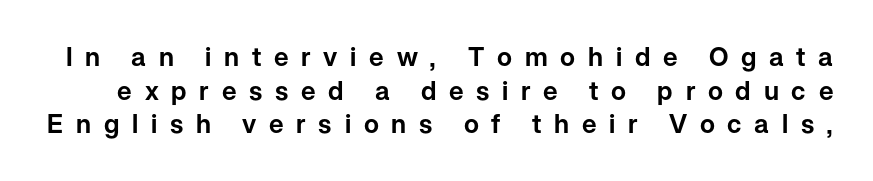
Loose tracking; the words dissolve into strings of separated letters. Designer's note — italics off, roman on. Check under the words: just untouched page. Successive baselines arrive at the customary interval.
